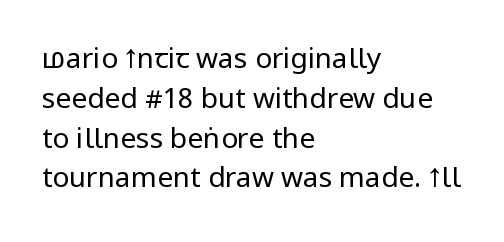
Q: Is the text bold? A: No.
Q: Is the text italic (slanted)? A: No, it is upright.
Q: Is the typeface a serif or a sans-serif typeface? A: Sans-serif.
Q: Is the text underlined? A: No.
Q: How is the paragraph aligned? A: Left-aligned.
Q: Is the spacing between letters normal or unusually wide? A: Normal.
Q: Is the spacing between lines tight, normal or loose? A: Normal.
Q: Width (condensed, normal, or wide)? A: Condensed.
Q: Stroke contrast? A: Low.
